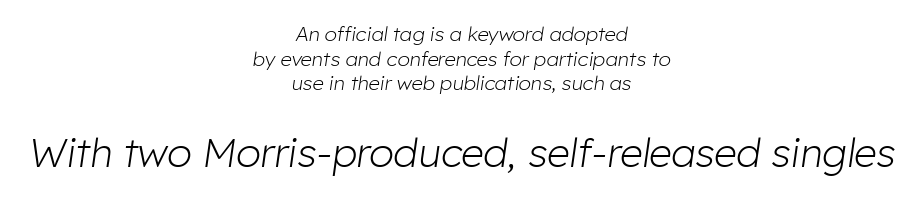
The image shows 40 px light type, italic (leaning right); set centered, line spacing 1.23x, normal letter spacing, not underlined; the second (bottom) block is 2.0x larger; low stroke contrast and a medium x-height.
